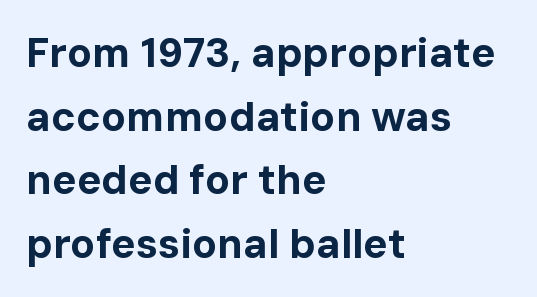
{"serif": "no", "italic": "no", "bold": "yes", "weight": "bold", "width": "normal", "stroke_contrast": "low", "x_height": "medium", "monospaced": "no", "underline": "no", "align": "left", "line_spacing": "normal", "line_spacing_ratio": 1.55, "letter_spacing": "normal", "letter_spacing_em": 0.0, "glyph_px": 41}
